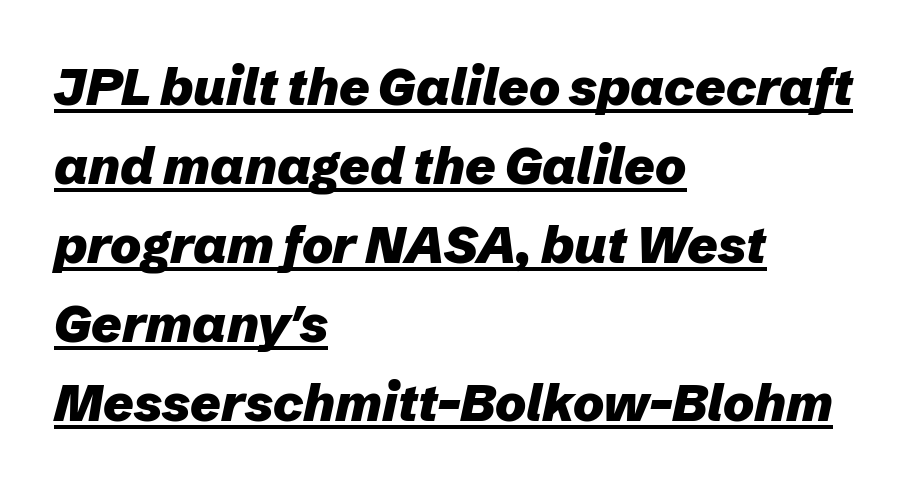
The image shows 52 px heavy type, italic (leaning right); set left-aligned, normal line spacing (1.52x), normal letter spacing, underlined; low stroke contrast and a medium x-height.
